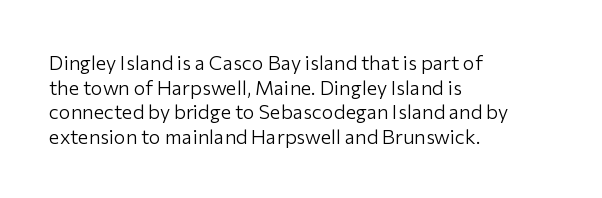
{"italic": "no", "bold": "no", "underline": "no", "align": "left", "line_spacing_ratio": 1.23, "letter_spacing": "normal", "letter_spacing_em": 0.0, "glyph_px": 20}
